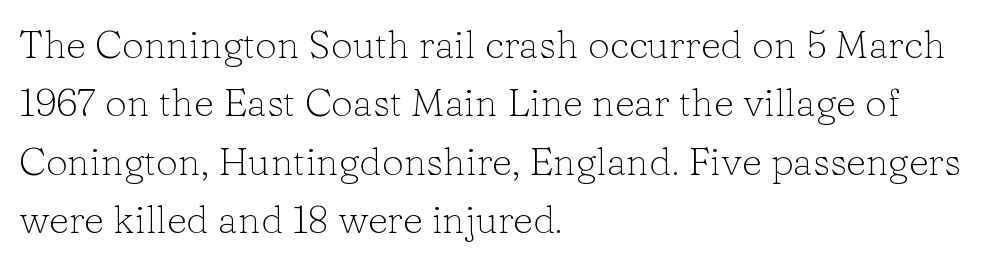
Note the varied advance widths — an 'i' is clearly narrower than an 'm'. Is the type heavy? It reads as light-to-regular instead. Typographically, this falls in the serif category. The block of text has a typical density, with ordinary space between rows.
